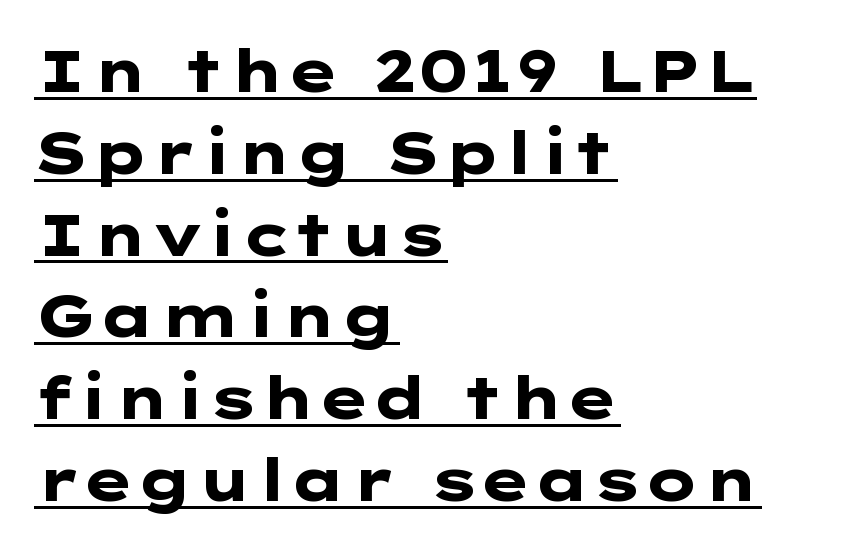
Q: Is the text bold? A: Yes.
Q: Is the text italic (slanted)? A: No, it is upright.
Q: Is the typeface a serif or a sans-serif typeface? A: Sans-serif.
Q: Is the text underlined? A: Yes.
Q: How is the paragraph aligned? A: Left-aligned.
Q: Is the spacing between letters normal or unusually wide? A: Normal.
Q: Is the spacing between lines tight, normal or loose? A: Normal.
Q: Width (condensed, normal, or wide)? A: Wide.
Q: Stroke contrast? A: Low.
Q: x-height? A: Medium.
